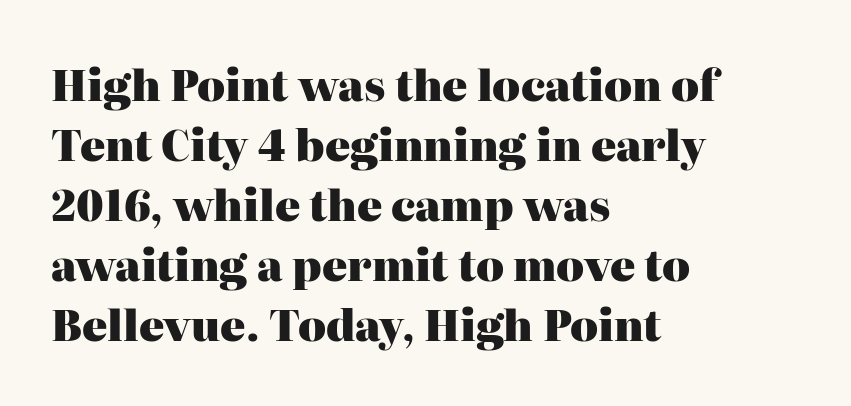
Q: Is the text bold? A: Yes.
Q: Is the text italic (slanted)? A: No, it is upright.
Q: Is the typeface a serif or a sans-serif typeface? A: Serif.
Q: Is the text underlined? A: No.
Q: How is the paragraph aligned? A: Left-aligned.
Q: Is the spacing between letters normal or unusually wide? A: Normal.
Q: Is the spacing between lines tight, normal or loose? A: Normal.
Q: Width (condensed, normal, or wide)? A: Normal.
Q: Stroke contrast? A: High.
Q: x-height? A: Medium.
Q: Monospaced? A: No.
